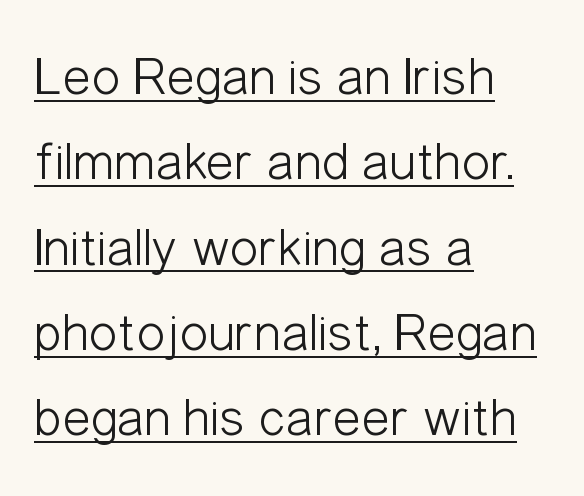
The image shows 54 px light, condensed sans-serif type, upright; set left-aligned, normal line spacing (1.58x), normal letter spacing, underlined; low stroke contrast and a medium x-height.
